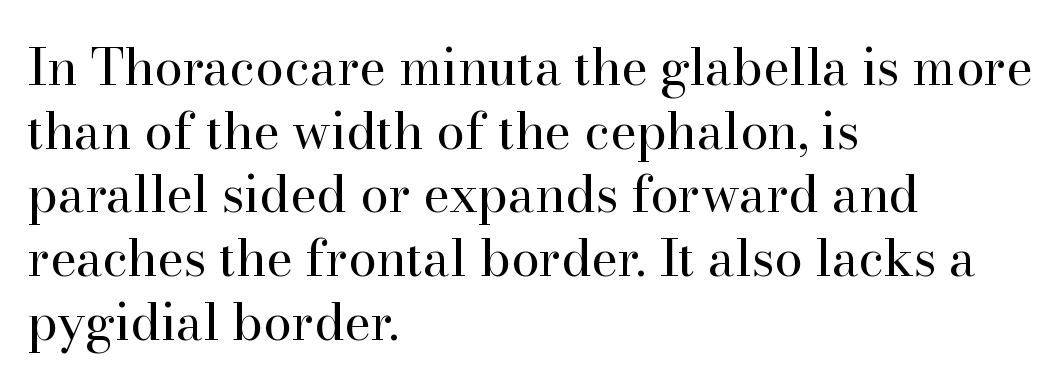
The image shows 51 px regular-weight serif type, upright; set left-aligned, normal line spacing (1.25x), normal letter spacing, not underlined; high stroke contrast and a small x-height.
